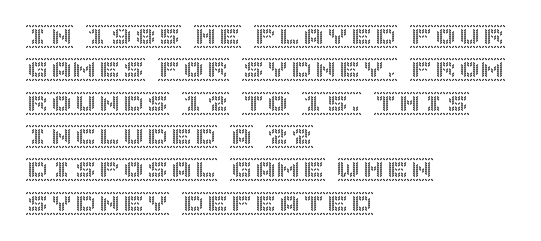
Style check: upright. Bare-footed words on every line. The passage shown has conventional tracking throughout. If you measured baseline to baseline, you'd find a middling distance. A student would call this left alignment; a typographer would say flush left, rag right.
